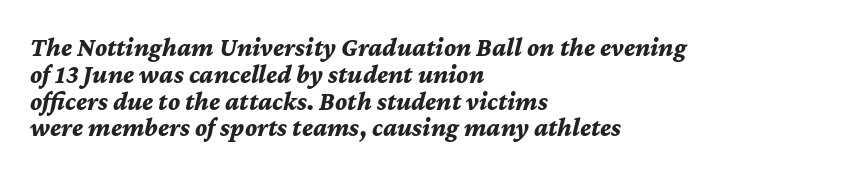
Horizontal alignment here is leftward, the default for most running prose. Pretty heavy lettering here — definitely bold. Very little white space separates one row of letters from the next. Designer's note — italics engaged. The space beneath each line is pristine and unruled. The rendering keeps characters at their native spacing.
